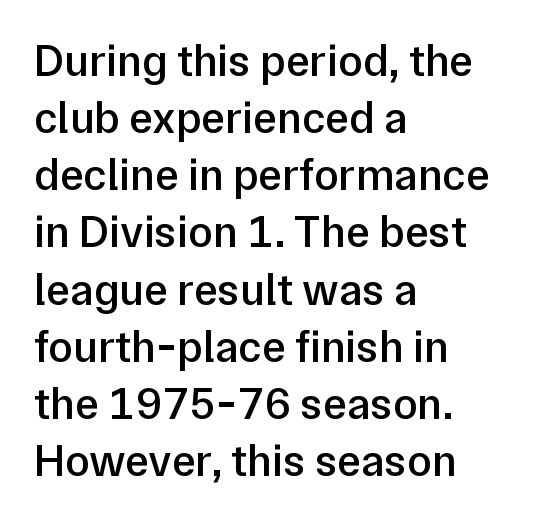
The image shows 45 px semibold sans-serif type, upright; set left-aligned, normal line spacing (1.27x), normal letter spacing, not underlined; low stroke contrast and a medium x-height.
